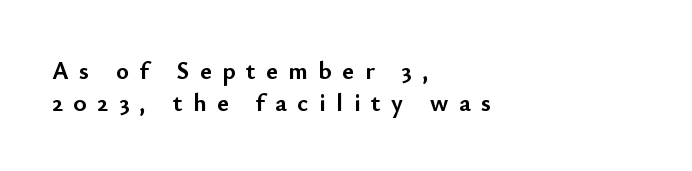
Q: Is the text bold? A: Yes.
Q: Is the text italic (slanted)? A: No, it is upright.
Q: Is the text underlined? A: No.
Q: How is the paragraph aligned? A: Left-aligned.
Q: Is the spacing between letters normal or unusually wide? A: Unusually wide.
Q: Is the spacing between lines tight, normal or loose? A: Normal.
